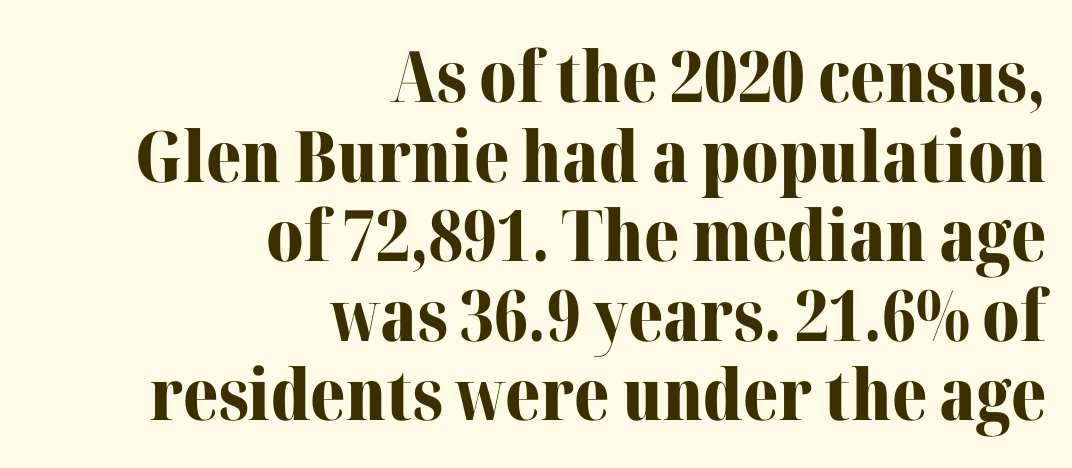
{"serif": "yes", "italic": "no", "bold": "yes", "weight": "bold", "width": "normal", "stroke_contrast": "medium", "x_height": "medium", "monospaced": "no", "underline": "no", "align": "right", "line_spacing": "tight", "line_spacing_ratio": 1.12, "letter_spacing": "normal", "letter_spacing_em": 0.0, "glyph_px": 71}
